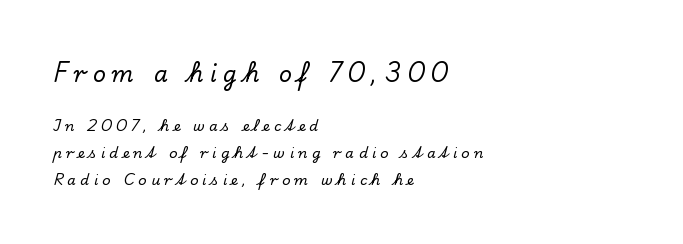
Q: Is the text italic (slanted)? A: Yes.
Q: Is the text underlined? A: No.
Q: How is the paragraph aligned? A: Left-aligned.
Q: Is the spacing between letters normal or unusually wide? A: Unusually wide.
Q: Is the spacing between lines tight, normal or loose? A: Loose.
Q: Which block of text is set in a larger size, the first (top) or the second (bottom)? A: The first (top) one.
